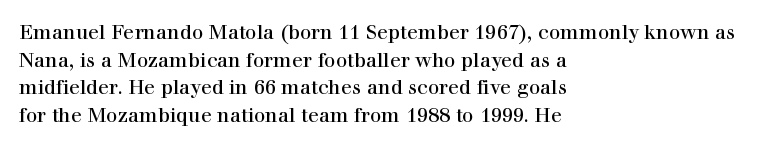
The image shows 20 px text type, upright; set left-aligned, normal line spacing (1.38x), normal letter spacing, not underlined.
